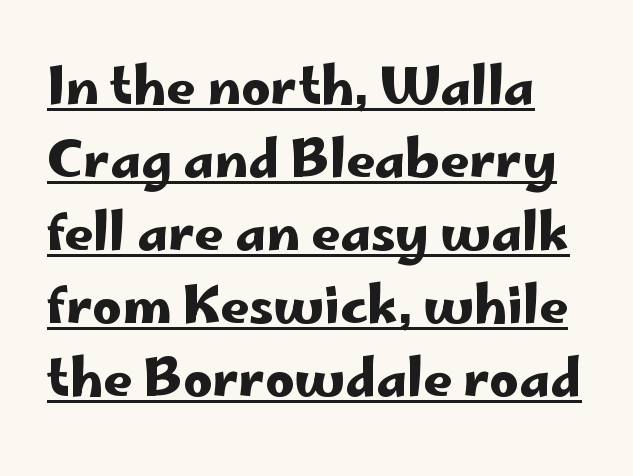
Q: Is the text italic (slanted)? A: No, it is upright.
Q: Is the typeface a serif or a sans-serif typeface? A: Sans-serif.
Q: Is the text underlined? A: Yes.
Q: Is the spacing between letters normal or unusually wide? A: Normal.
Q: Is the spacing between lines tight, normal or loose? A: Normal.
Q: Width (condensed, normal, or wide)? A: Wide.
Q: Stroke contrast? A: Low.
Q: x-height? A: Small.
Q: Monospaced? A: No.
